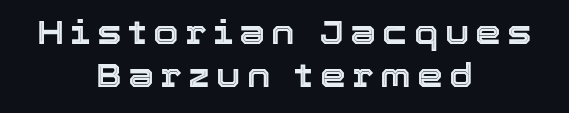
{"italic": "no", "width": "normal", "x_height": "medium", "monospaced": "no", "underline": "no", "align": "center", "line_spacing": "normal", "line_spacing_ratio": 1.3, "glyph_px": 33}
